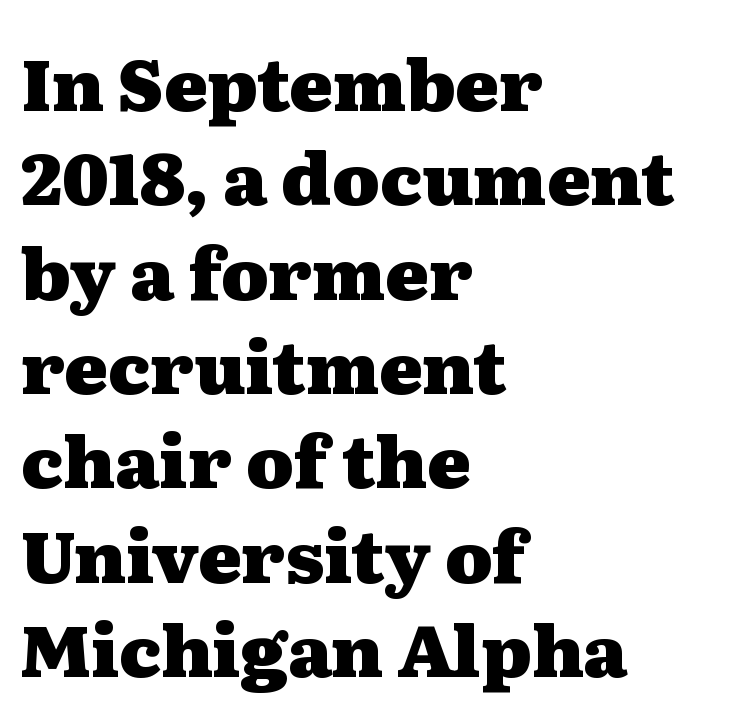
Q: Is the text bold? A: Yes.
Q: Is the text italic (slanted)? A: No, it is upright.
Q: Is the typeface a serif or a sans-serif typeface? A: Serif.
Q: Is the text underlined? A: No.
Q: How is the paragraph aligned? A: Left-aligned.
Q: Is the spacing between letters normal or unusually wide? A: Normal.
Q: Is the spacing between lines tight, normal or loose? A: Normal.
Q: Width (condensed, normal, or wide)? A: Wide.
Q: Stroke contrast? A: Medium.
Q: x-height? A: Medium.
Q: Monospaced? A: No.
